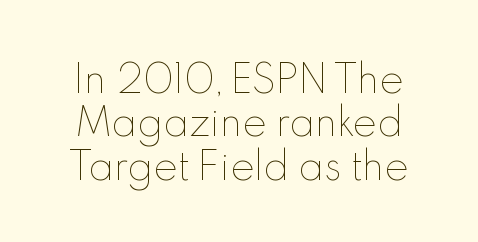
The weight would be labelled regular, book, light, or lighter still. Glance below the letters and you will spot only blank space. The letters sit at their default tracking, neither squeezed nor spread. Each letter keeps its own natural width here, so spacing adapts to shape.
